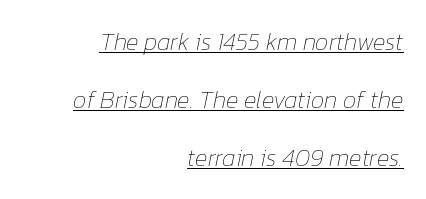
{"italic": "yes", "lean": "right", "slant_degrees": 12, "bold": "no", "underline": "yes", "align": "right", "line_spacing": "loose", "line_spacing_ratio": 2.41, "letter_spacing": "normal", "letter_spacing_em": 0.0, "glyph_px": 24}
